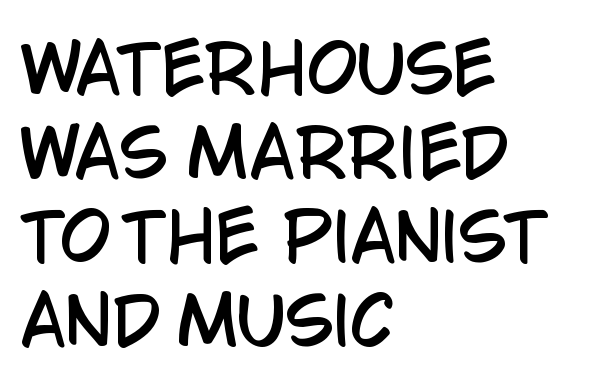
The image shows 65 px condensed sans-serif type, upright; set left-aligned, normal line spacing (1.29x), normal letter spacing, not underlined; low stroke contrast and a large x-height.
